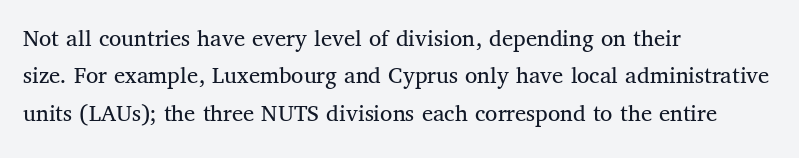
{"italic": "no", "bold": "no", "underline": "no", "align": "left", "line_spacing": "normal", "line_spacing_ratio": 1.5, "letter_spacing": "normal", "letter_spacing_em": 0.0, "glyph_px": 25}
